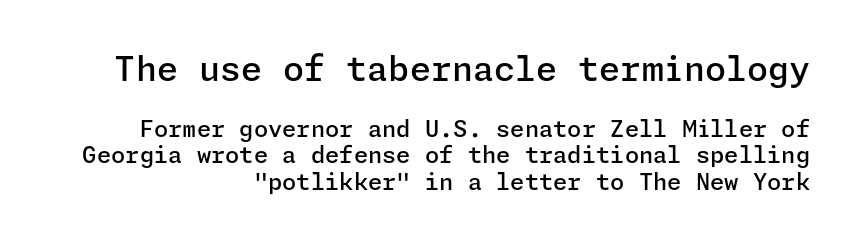
The image shows 34 px semibold sans-serif type, upright; set right-aligned, line spacing 1.16x, normal letter spacing, not underlined; the first (top) block is 1.48x larger; low stroke contrast and a medium x-height.
